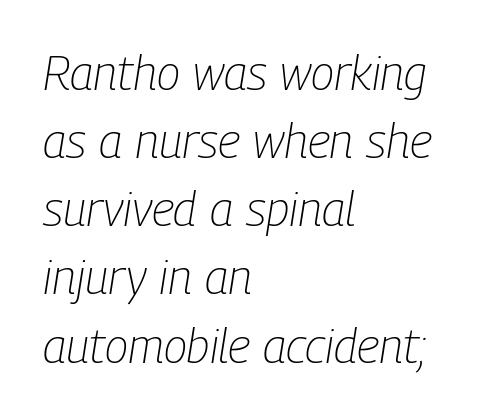
The image shows 48 px light, condensed type, italic (leaning right); set left-aligned, normal line spacing (1.42x), normal letter spacing, not underlined; low stroke contrast and a medium x-height.
